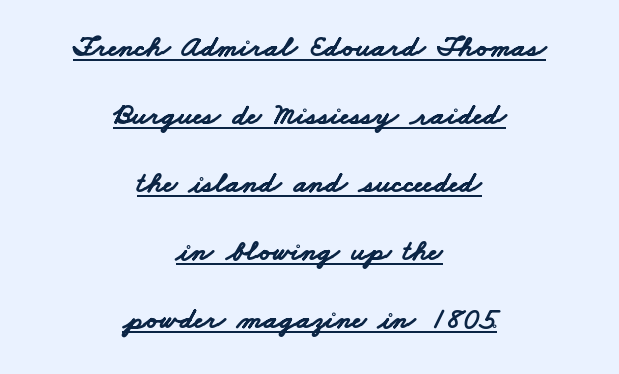
Looks like regular typesetting: each glyph gets only the width it needs. Vertically, the passage feels expansive, rows floating well apart. In terms of letterform style, serifs are entirely absent. The typesetter has applied underlining to the passage shown. The text block is weighted toward neither margin, spreading evenly from the middle. The typesetting leans heavy: a genuine bold.
